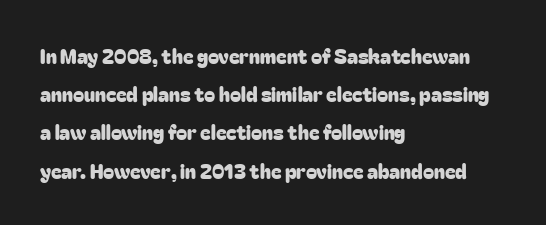
{"italic": "no", "underline": "no", "align": "left", "line_spacing": "loose", "line_spacing_ratio": 1.91, "letter_spacing": "normal", "letter_spacing_em": 0.0, "glyph_px": 20}
